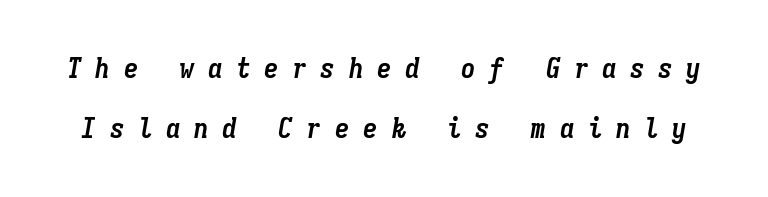
Q: Is the text bold? A: Yes.
Q: Is the text italic (slanted)? A: Yes, it leans right by about 9 degrees.
Q: Is the text underlined? A: No.
Q: Is the spacing between letters normal or unusually wide? A: Unusually wide.
Q: Is the spacing between lines tight, normal or loose? A: Loose.
Q: Width (condensed, normal, or wide)? A: Condensed.
Q: Stroke contrast? A: Low.
Q: x-height? A: Medium.
Q: Monospaced? A: Yes.
